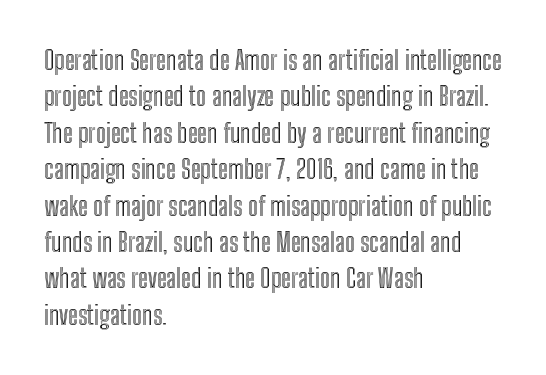
{"italic": "no", "underline": "no", "align": "left", "line_spacing": "normal", "line_spacing_ratio": 1.4, "letter_spacing": "normal", "letter_spacing_em": 0.0, "glyph_px": 26}
